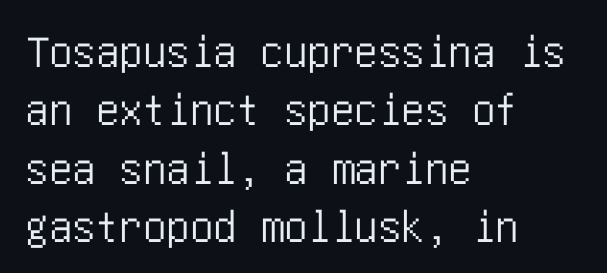
The letters carry no serifs — their stems end cleanly without finishing strokes. Glance below the letters and you will spot only blank space. The rendering keeps characters at their native spacing. Notice how the passage keeps a crisp vertical edge on the left only. Upright lettering throughout.
